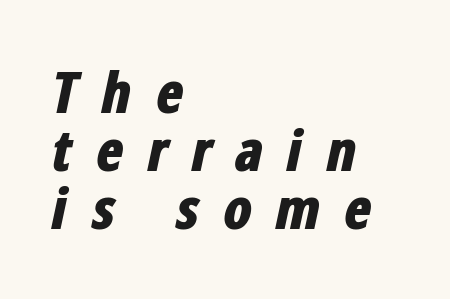
Q: Is the text bold? A: Yes.
Q: Is the text italic (slanted)? A: Yes, it leans right by about 12 degrees.
Q: Is the text underlined? A: No.
Q: How is the paragraph aligned? A: Left-aligned.
Q: Is the spacing between letters normal or unusually wide? A: Unusually wide.
Q: Is the spacing between lines tight, normal or loose? A: Tight.
Q: Width (condensed, normal, or wide)? A: Condensed.
Q: Stroke contrast? A: Low.
Q: x-height? A: Medium.
Q: Monospaced? A: No.
